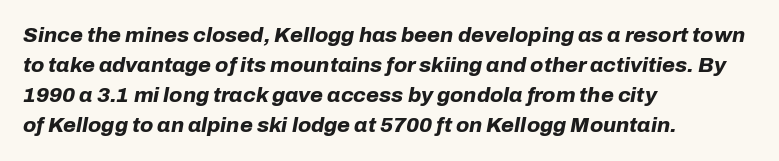
The image shows 21 px bold type, italic (leaning right); set left-aligned, normal line spacing (1.43x), normal letter spacing, not underlined.
